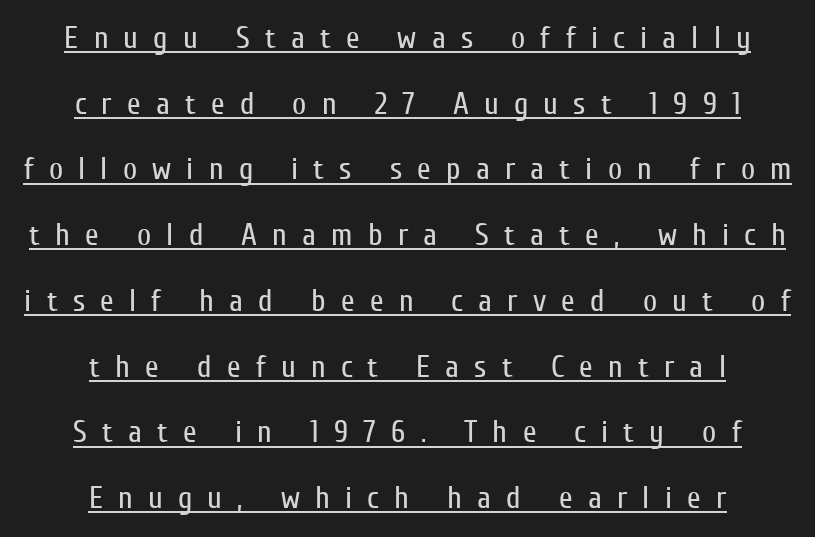
Words appear elongated and porous because spacing is wide. These characters rest on top of a visible drawn line. Weight class: somewhere from thin through regular. These lines were composed using upright roman letters. The compositor balanced each line on the midline. What kind of face is this? One without serifs — a sans.
